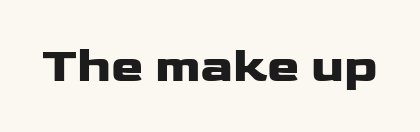
Q: Is the text bold? A: Yes.
Q: Is the text italic (slanted)? A: No, it is upright.
Q: Is the typeface a serif or a sans-serif typeface? A: Sans-serif.
Q: Is the text underlined? A: No.
Q: Is the spacing between letters normal or unusually wide? A: Normal.
Q: Width (condensed, normal, or wide)? A: Wide.
Q: Stroke contrast? A: Low.
Q: x-height? A: Medium.
Q: Monospaced? A: No.
